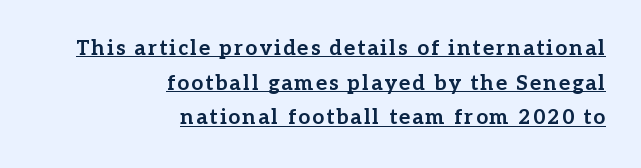
{"italic": "no", "bold": "yes", "underline": "yes", "align": "right", "line_spacing": "normal", "line_spacing_ratio": 1.65, "glyph_px": 21}
